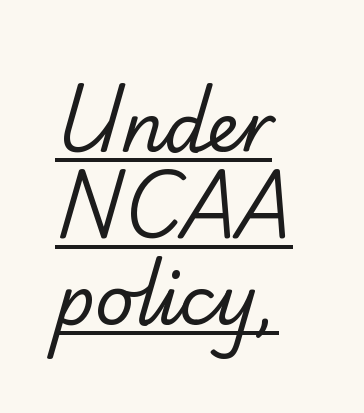
{"serif": "no", "bold": "no", "weight": "regular", "width": "normal", "stroke_contrast": "low", "x_height": "small", "monospaced": "no", "underline": "yes", "align": "left", "line_spacing": "normal", "line_spacing_ratio": 1.29, "letter_spacing": "normal", "letter_spacing_em": 0.0, "glyph_px": 67}
